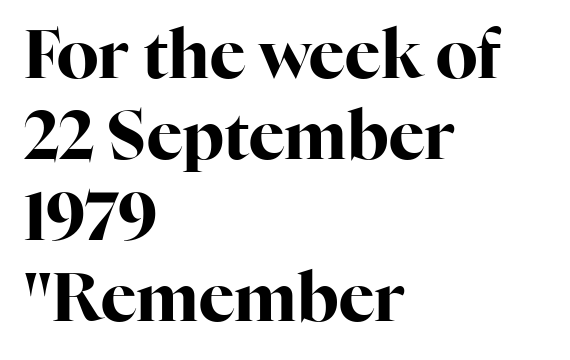
Q: Is the text bold? A: Yes.
Q: Is the text italic (slanted)? A: No, it is upright.
Q: Is the typeface a serif or a sans-serif typeface? A: Serif.
Q: Is the text underlined? A: No.
Q: How is the paragraph aligned? A: Left-aligned.
Q: Is the spacing between letters normal or unusually wide? A: Normal.
Q: Width (condensed, normal, or wide)? A: Normal.
Q: Stroke contrast? A: High.
Q: x-height? A: Medium.
Q: Monospaced? A: No.
